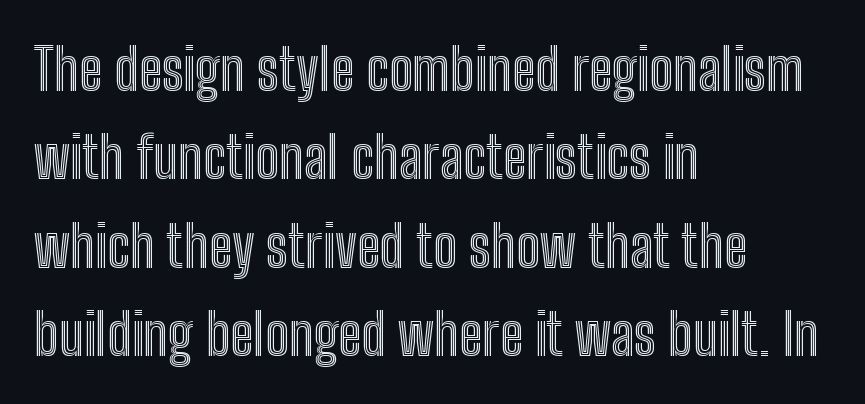
The image shows 57 px condensed type, upright; set left-aligned, normal line spacing (1.55x), normal letter spacing, not underlined; a medium x-height.
